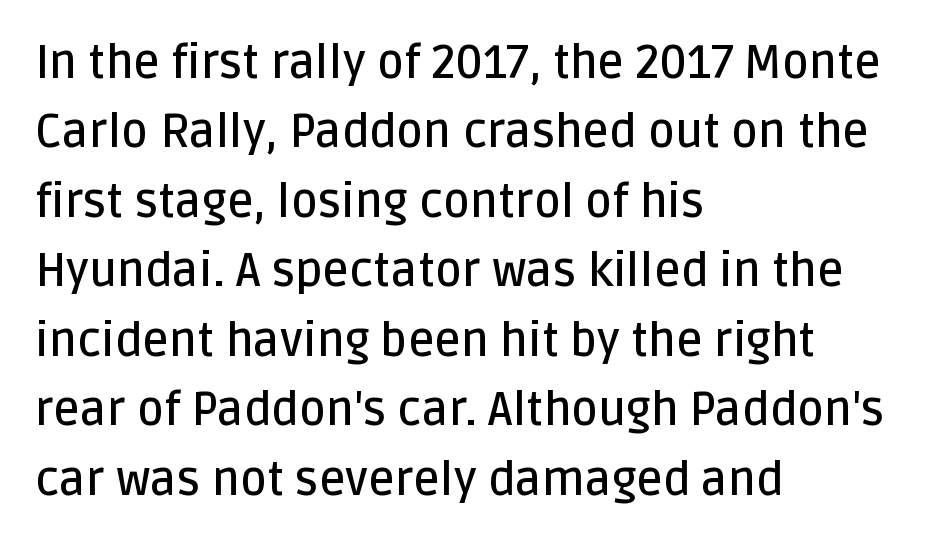
The image shows 46 px semibold sans-serif type, upright; set left-aligned, normal line spacing (1.51x), normal letter spacing, not underlined; low stroke contrast and a large x-height.
